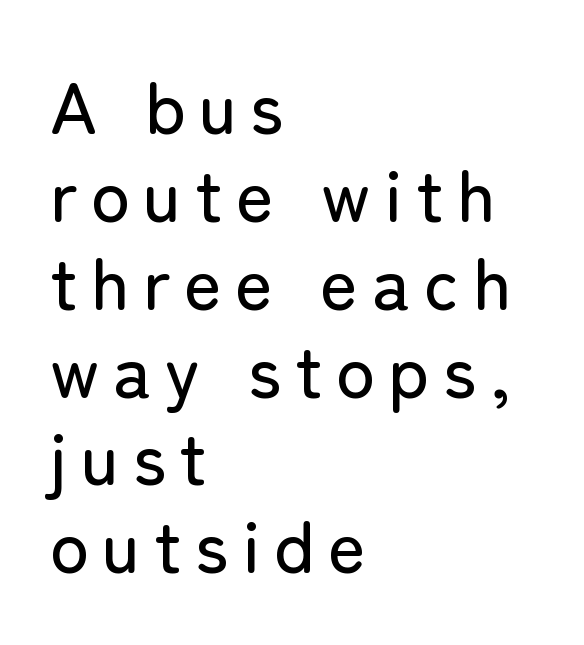
Q: Is the text italic (slanted)? A: No, it is upright.
Q: Is the typeface a serif or a sans-serif typeface? A: Sans-serif.
Q: Is the text underlined? A: No.
Q: How is the paragraph aligned? A: Left-aligned.
Q: Width (condensed, normal, or wide)? A: Normal.
Q: Stroke contrast? A: Low.
Q: x-height? A: Medium.
Q: Monospaced? A: No.
